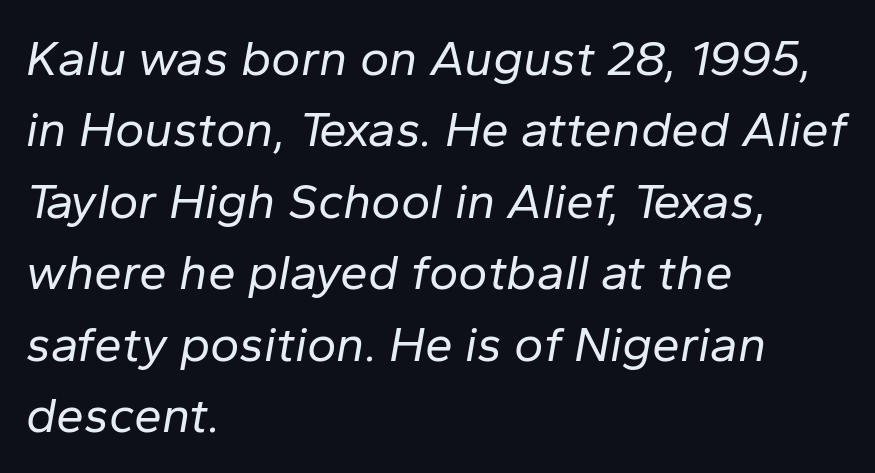
{"italic": "yes", "lean": "right", "slant_degrees": 10, "bold": "no", "weight": "regular", "width": "normal", "stroke_contrast": "low", "x_height": "medium", "monospaced": "no", "underline": "no", "align": "left", "line_spacing": "normal", "line_spacing_ratio": 1.43, "letter_spacing": "normal", "letter_spacing_em": 0.0, "glyph_px": 50}
